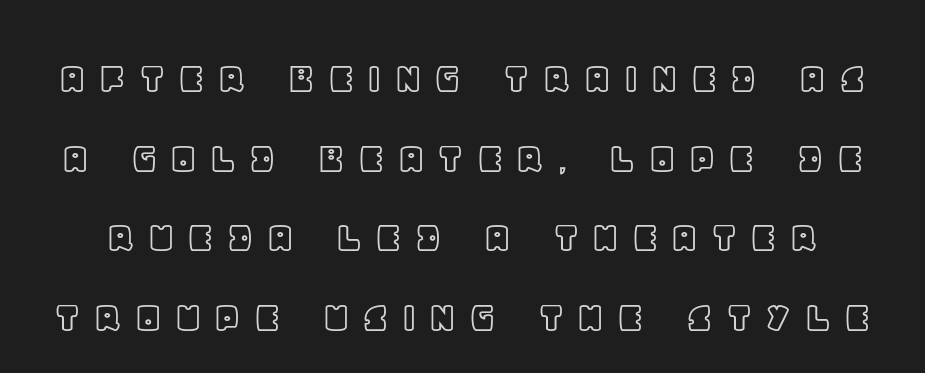
{"italic": "no", "width": "normal", "x_height": "large", "monospaced": "no", "underline": "no", "line_spacing_ratio": 1.73, "letter_spacing": "wide", "letter_spacing_em": 0.24, "glyph_px": 46}
